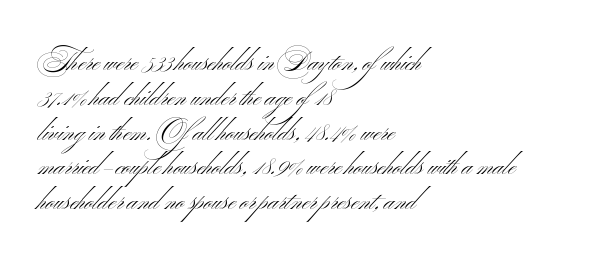
Q: Is the text bold? A: No.
Q: Is the text underlined? A: No.
Q: How is the paragraph aligned? A: Left-aligned.
Q: Is the spacing between letters normal or unusually wide? A: Normal.
Q: Is the spacing between lines tight, normal or loose? A: Normal.
